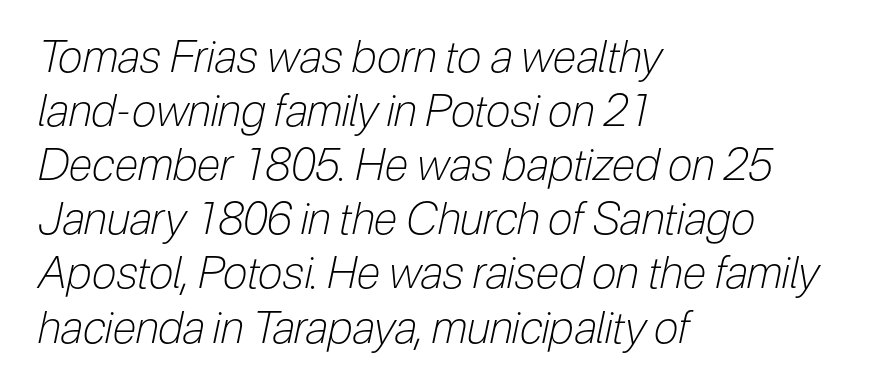
The glyphs are unaccompanied by any horizontal stroke below them. The tracking reads as untouched default to a designer's eye. Style check: oblique. The face looks like a standard text weight, possibly lighter. A typesetter would call this proportional, since set widths differ per character.
